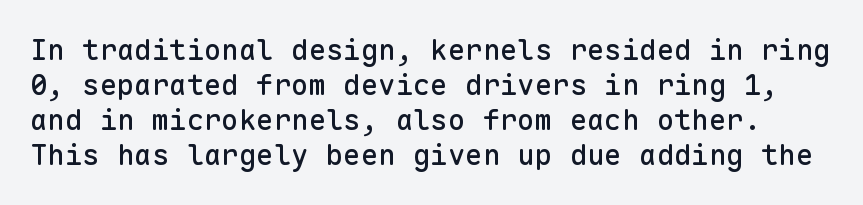
Q: Is the text italic (slanted)? A: No, it is upright.
Q: Is the typeface a serif or a sans-serif typeface? A: Sans-serif.
Q: Is the text underlined? A: No.
Q: Is the spacing between letters normal or unusually wide? A: Normal.
Q: Width (condensed, normal, or wide)? A: Normal.
Q: Stroke contrast? A: Low.
Q: x-height? A: Medium.
Q: Monospaced? A: Yes.
